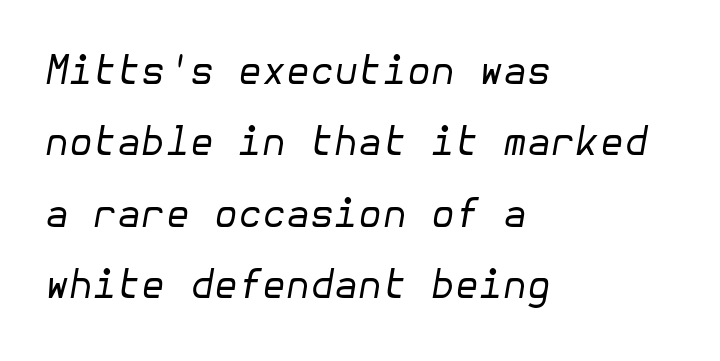
The image shows 39 px regular-weight type, italic (leaning right); set left-aligned, line spacing 1.83x, normal letter spacing, not underlined; low stroke contrast and a medium x-height.
